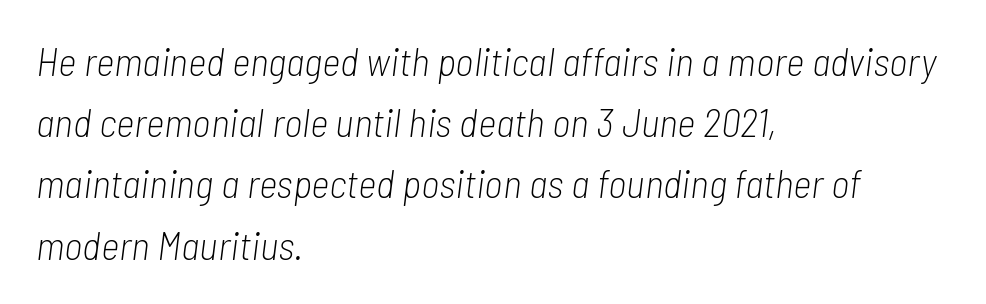
A quiet, ordinary-to-light weight characterises the typeface. Short and long lines alike share a common starting point at left. Between one letter and the next there's only the usual sliver of space. The words here are not underlined.
